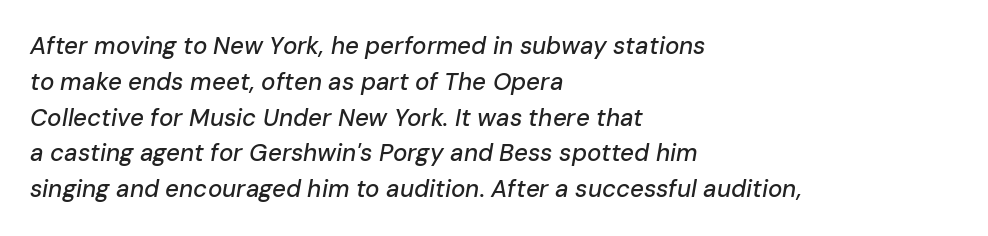
Q: Is the text italic (slanted)? A: Yes, it leans right by about 10 degrees.
Q: Is the text underlined? A: No.
Q: How is the paragraph aligned? A: Left-aligned.
Q: Is the spacing between letters normal or unusually wide? A: Normal.
Q: Is the spacing between lines tight, normal or loose? A: Normal.
